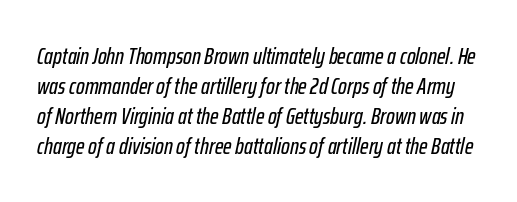
The image shows 23 px text type, italic (leaning right); set normal line spacing (1.3x), normal letter spacing, not underlined.
